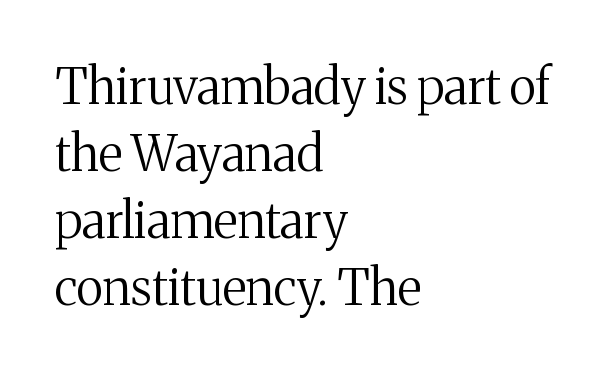
The image shows 49 px regular-weight serif type, upright; set left-aligned, normal line spacing (1.37x), normal letter spacing, not underlined; medium stroke contrast and a medium x-height.
